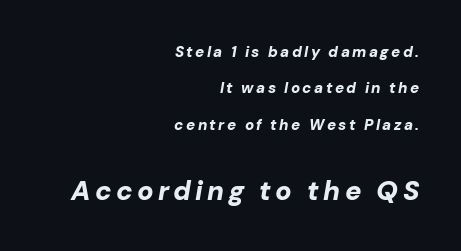
The image shows 27 px bold type, italic (leaning right); set right-aligned, loose line spacing (2.43x), not underlined; the second (bottom) block is 1.8x larger.
